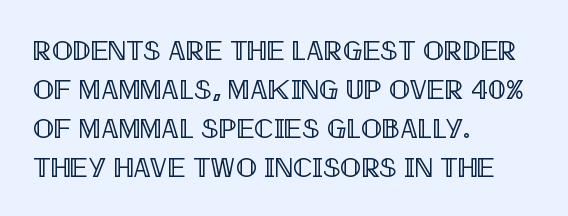
Q: Is the text italic (slanted)? A: No, it is upright.
Q: Is the text underlined? A: No.
Q: How is the paragraph aligned? A: Left-aligned.
Q: Is the spacing between letters normal or unusually wide? A: Normal.
Q: Is the spacing between lines tight, normal or loose? A: Normal.
Q: Width (condensed, normal, or wide)? A: Condensed.
Q: x-height? A: Large.
Q: Monospaced? A: No.
